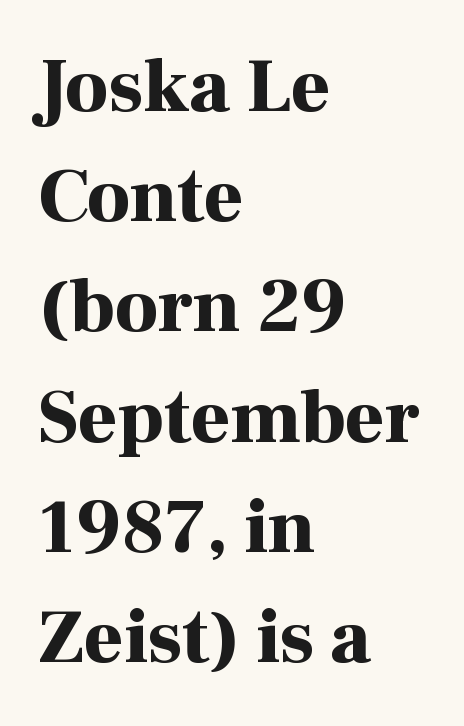
Descenders hang freely into open space. No italicization has been applied; the sample stays upright. Quick note: interline space is typical. Does the copy run flush right? No — it runs flush left.
